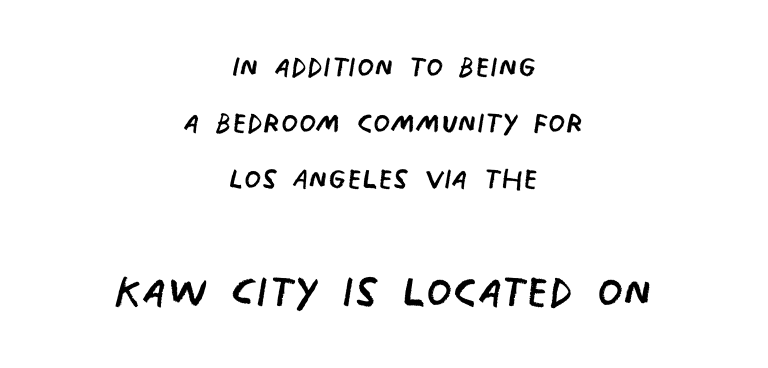
Is the block centered? Yes — each line is placed symmetrically about the middle. Two sizes are in play, and the larger belongs to the second block. The lines sit at an ordinary, default distance from one another. In terms of letterform style, serifs are entirely absent. The passage shown is typed in a proportional face where columns would drift.
